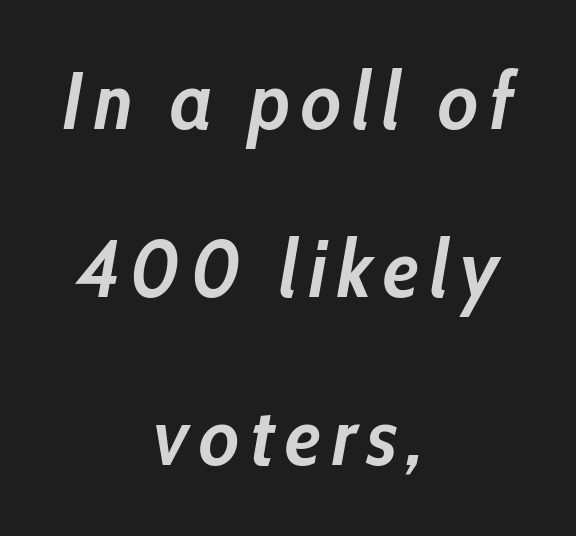
The font's italic variant was chosen for this text. Pretty heavy lettering here — definitely bold. Leftover space on each line is divided equally before and after the words. This sample trades compactness for vertical openness between lines. These lines are rendered in a variable-pitch font.
